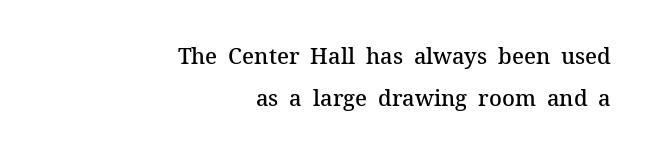
{"italic": "no", "bold": "semi", "underline": "no", "align": "right", "line_spacing": "loose", "line_spacing_ratio": 1.93, "letter_spacing": "normal", "letter_spacing_em": 0.0, "glyph_px": 22}
